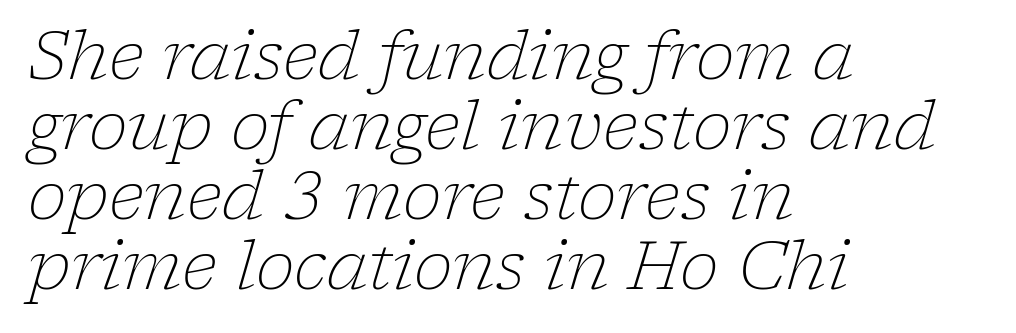
Q: Is the text bold? A: No.
Q: Is the text italic (slanted)? A: Yes, it leans right by about 17 degrees.
Q: Is the typeface a serif or a sans-serif typeface? A: Serif.
Q: Is the text underlined? A: No.
Q: How is the paragraph aligned? A: Left-aligned.
Q: Is the spacing between letters normal or unusually wide? A: Normal.
Q: Is the spacing between lines tight, normal or loose? A: Tight.
Q: Width (condensed, normal, or wide)? A: Normal.
Q: Stroke contrast? A: Low.
Q: x-height? A: Medium.
Q: Monospaced? A: No.
